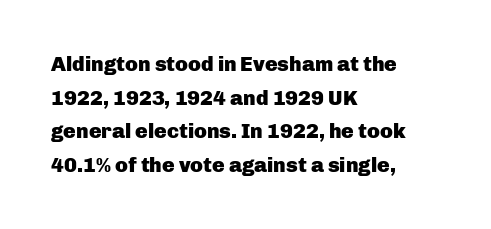
This sample uses plain, unmodified letter spacing. The lines are quadded left. If you measured baseline to baseline, you'd find a middling distance. A dark, heavy texture on the line: the type is bold. Unmarked baselines from the first word to the last.
